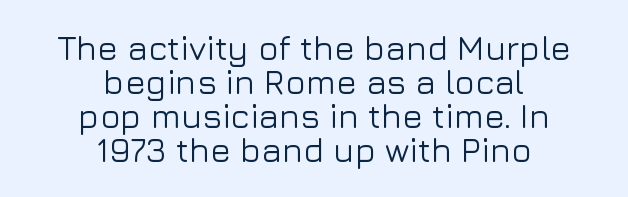
{"serif": "no", "italic": "no", "width": "normal", "stroke_contrast": "low", "x_height": "medium", "monospaced": "no", "underline": "no", "align": "center", "line_spacing": "tight", "line_spacing_ratio": 1.0, "letter_spacing": "normal", "letter_spacing_em": 0.0, "glyph_px": 34}
